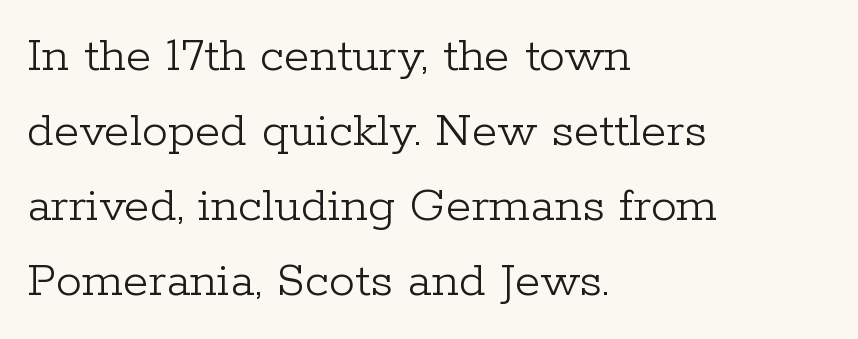
{"serif": "yes", "italic": "no", "bold": "no", "weight": "light", "width": "normal", "stroke_contrast": "low", "x_height": "medium", "monospaced": "no", "underline": "no", "align": "left", "line_spacing": "normal", "line_spacing_ratio": 1.44, "letter_spacing": "normal", "letter_spacing_em": 0.0, "glyph_px": 52}
